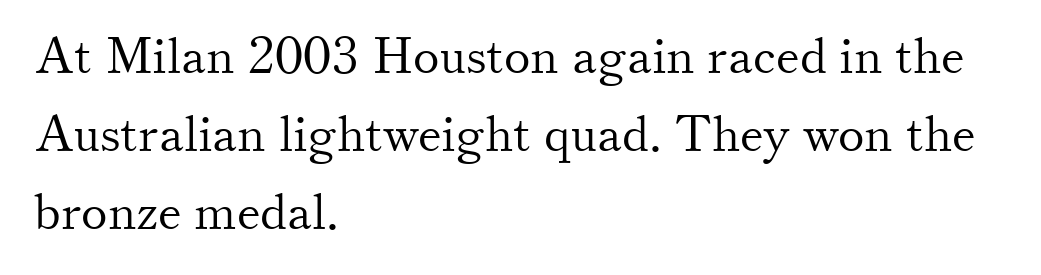
Is this a fixed-width face? No — the glyphs have proportional, varying widths. No heavy texture on the line: the type isn't bold. The letterforms sit shoulder to shoulder at normal distance. Do the letters lean? They stand straight. A bare baseline throughout the passage.
